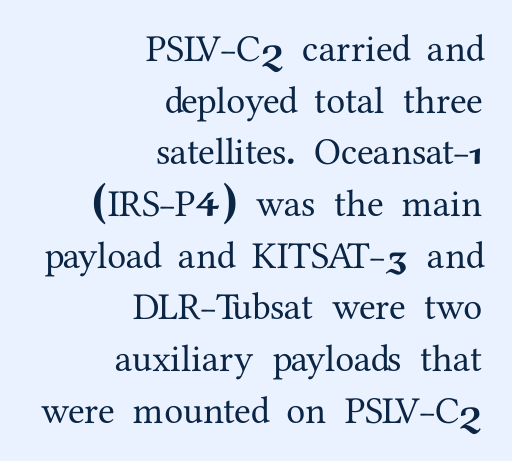
Characters remain perfectly vertical along every line. The typeface chosen for these lines features serifs. Clear beneath every line of the passage. You could not count columns in this text — the font is proportionally spaced. Compared with typical paragraphs, the rows here are spaced about the same.
